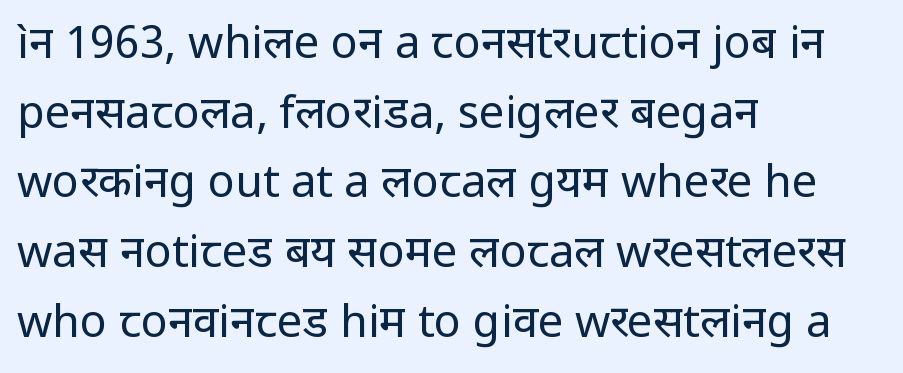
{"serif": "no", "italic": "no", "bold": "no", "weight": "regular", "width": "normal", "stroke_contrast": "low", "x_height": "medium", "monospaced": "no", "underline": "no", "align": "left", "line_spacing": "normal", "line_spacing_ratio": 1.55, "letter_spacing": "normal", "letter_spacing_em": 0.0, "glyph_px": 45}
